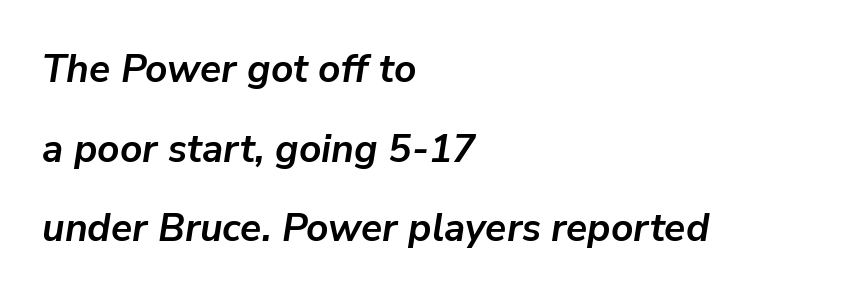
Here the designer chose a conventional face with non-uniform glyph widths. Heft: maximum for text — a bold. There's an unmistakable incline to the writing here. In terms of leading, this rendering errs on the spacious side. Plain, unruled lines of type. There is no visible air inserted between adjacent glyphs.
